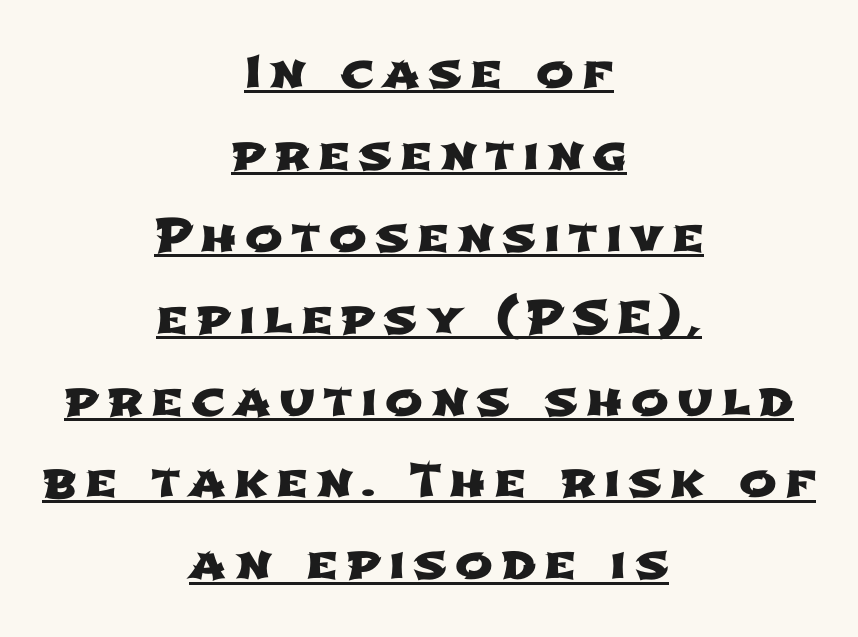
{"serif": "no", "width": "wide", "stroke_contrast": "low", "x_height": "medium", "monospaced": "no", "underline": "yes", "align": "center", "line_spacing_ratio": 1.82, "glyph_px": 45}
